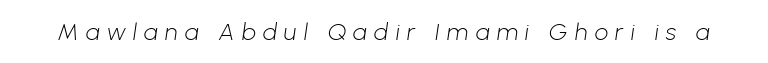
The image shows 24 px text type; set unusually wide letter spacing (+0.3 em), not underlined.
